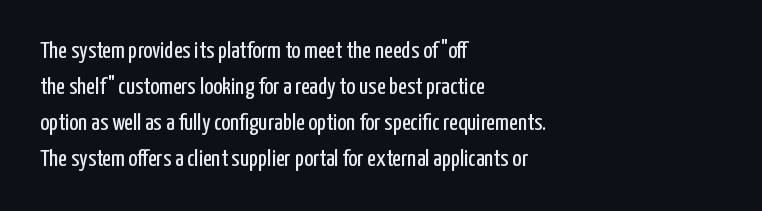
Q: Is the text bold? A: No.
Q: Is the text italic (slanted)? A: No, it is upright.
Q: Is the text underlined? A: No.
Q: How is the paragraph aligned? A: Left-aligned.
Q: Is the spacing between letters normal or unusually wide? A: Normal.
Q: Is the spacing between lines tight, normal or loose? A: Normal.
